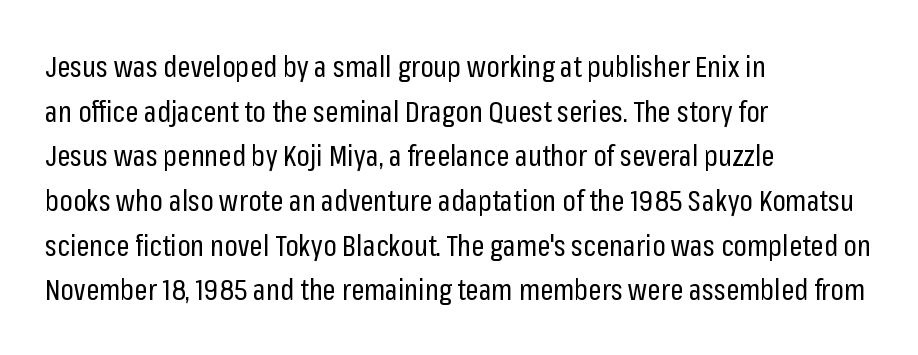
The image shows 29 px regular-weight, condensed sans-serif type, upright; set left-aligned, normal line spacing (1.54x), normal letter spacing, not underlined; low stroke contrast and a medium x-height.
